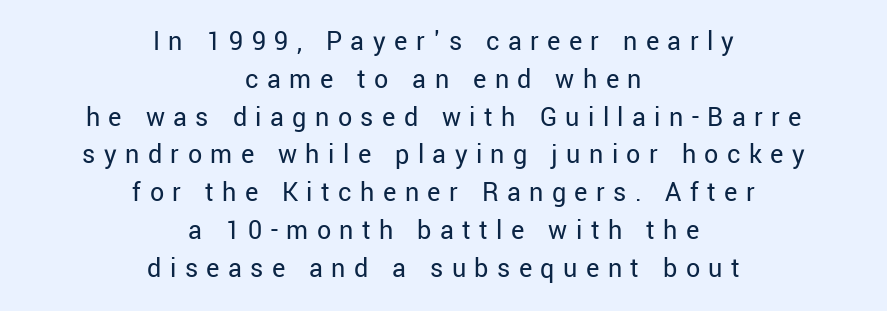
You could only call the tracking loose — the letters float apart. Unbolded letterforms with no extra heft. Posture: straight, roman, zero tilt. The vertical gap from one line to the next is medium. Does the copy run flush right? No — it is centered line by line. Clear beneath every line of the passage.
